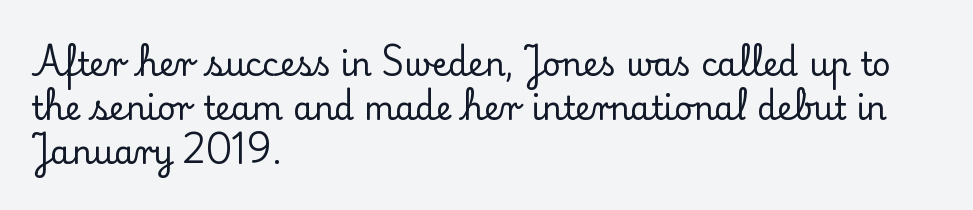
Q: Is the text italic (slanted)? A: No, it is upright.
Q: Is the typeface a serif or a sans-serif typeface? A: Serif.
Q: Is the text underlined? A: No.
Q: How is the paragraph aligned? A: Left-aligned.
Q: Is the spacing between letters normal or unusually wide? A: Normal.
Q: Is the spacing between lines tight, normal or loose? A: Normal.
Q: Width (condensed, normal, or wide)? A: Normal.
Q: Stroke contrast? A: Low.
Q: x-height? A: Small.
Q: Monospaced? A: No.
